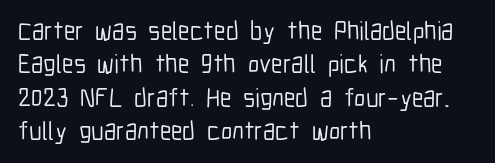
Q: Is the text italic (slanted)? A: No, it is upright.
Q: Is the text underlined? A: No.
Q: How is the paragraph aligned? A: Left-aligned.
Q: Is the spacing between letters normal or unusually wide? A: Normal.
Q: Is the spacing between lines tight, normal or loose? A: Normal.
